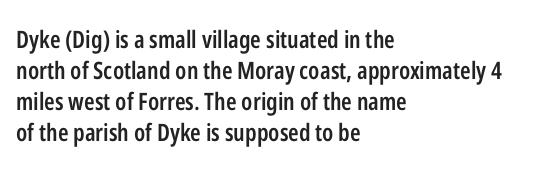
The strip under each line holds only bare page. Default kerning and tracking; the words read as compact shapes. This is the regular roman posture of the typeface. Regular leading. One-word summary of the alignment: left.
